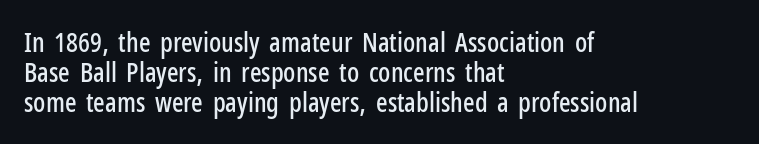
The image shows 27 px text type, upright; set left-aligned, tight line spacing (1.11x), normal letter spacing, not underlined.
